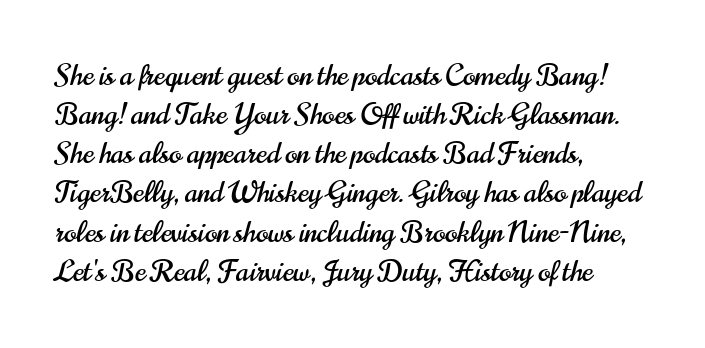
The image shows 29 px condensed sans-serif type; set left-aligned, normal line spacing (1.35x), normal letter spacing, not underlined; high stroke contrast and a small x-height.
